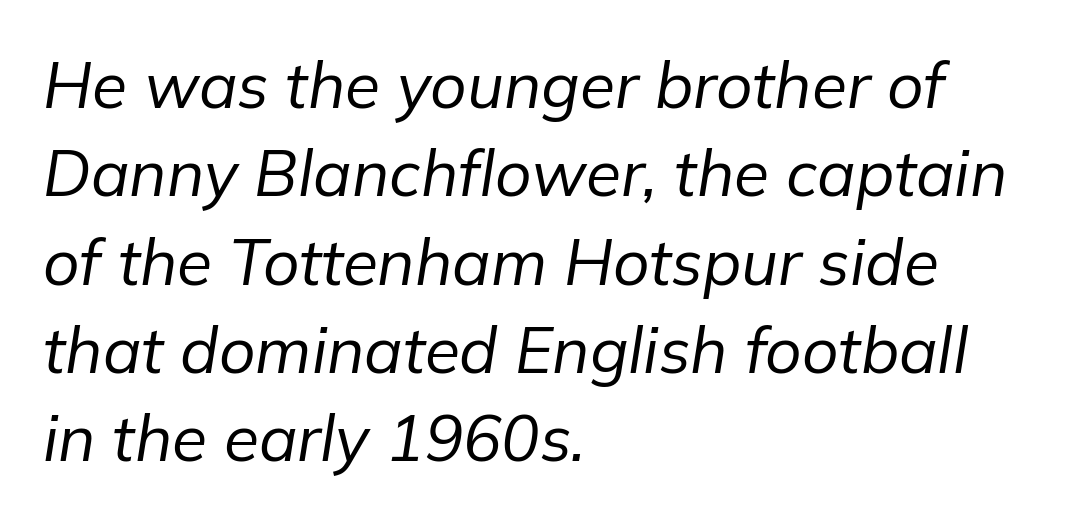
Q: Is the text bold? A: No.
Q: Is the text italic (slanted)? A: Yes, it leans right by about 9 degrees.
Q: Is the text underlined? A: No.
Q: How is the paragraph aligned? A: Left-aligned.
Q: Is the spacing between letters normal or unusually wide? A: Normal.
Q: Is the spacing between lines tight, normal or loose? A: Normal.
Q: Width (condensed, normal, or wide)? A: Normal.
Q: Stroke contrast? A: Low.
Q: x-height? A: Medium.
Q: Monospaced? A: No.
